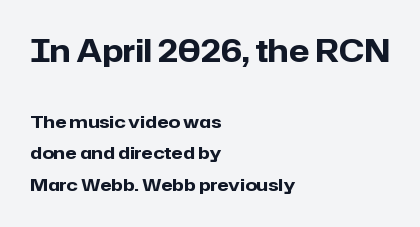
Q: Is the text bold? A: Yes.
Q: Is the text italic (slanted)? A: No, it is upright.
Q: Is the typeface a serif or a sans-serif typeface? A: Sans-serif.
Q: Is the text underlined? A: No.
Q: How is the paragraph aligned? A: Left-aligned.
Q: Is the spacing between letters normal or unusually wide? A: Normal.
Q: Which block of text is set in a larger size, the first (top) or the second (bottom)? A: The first (top) one.
Q: Width (condensed, normal, or wide)? A: Normal.
Q: Stroke contrast? A: Low.
Q: x-height? A: Medium.
Q: Monospaced? A: No.
